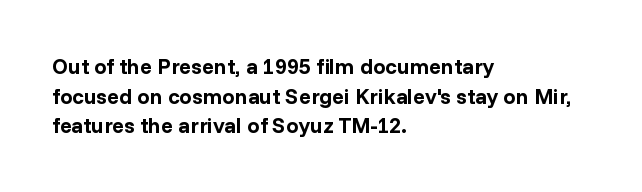
{"italic": "no", "bold": "yes", "underline": "no", "align": "left", "line_spacing": "normal", "line_spacing_ratio": 1.35, "letter_spacing": "normal", "letter_spacing_em": 0.0, "glyph_px": 22}
